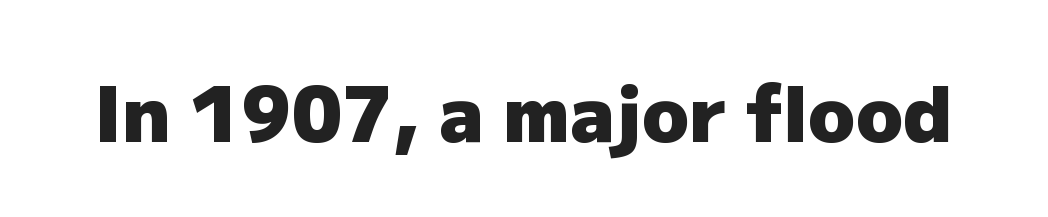
Q: Is the text bold? A: Yes.
Q: Is the text italic (slanted)? A: No, it is upright.
Q: Is the typeface a serif or a sans-serif typeface? A: Sans-serif.
Q: Is the text underlined? A: No.
Q: Is the spacing between letters normal or unusually wide? A: Normal.
Q: Width (condensed, normal, or wide)? A: Normal.
Q: Stroke contrast? A: Low.
Q: x-height? A: Medium.
Q: Monospaced? A: No.
